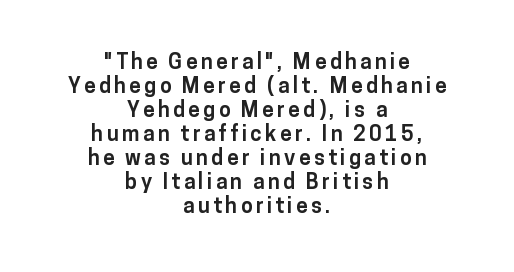
Q: Is the text bold? A: Yes.
Q: Is the text italic (slanted)? A: No, it is upright.
Q: Is the text underlined? A: No.
Q: How is the paragraph aligned? A: Centered.
Q: Is the spacing between lines tight, normal or loose? A: Tight.
